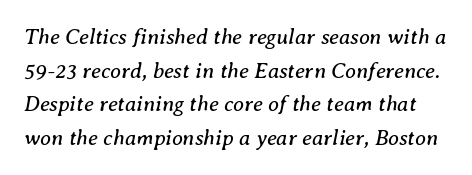
The designer left line spacing at the default. Heaviness? Minimal to ordinary, like unemphasized prose. The rendering applies a slant to the glyphs. No extra tracking has been applied to these lines. The words here are not underlined.
